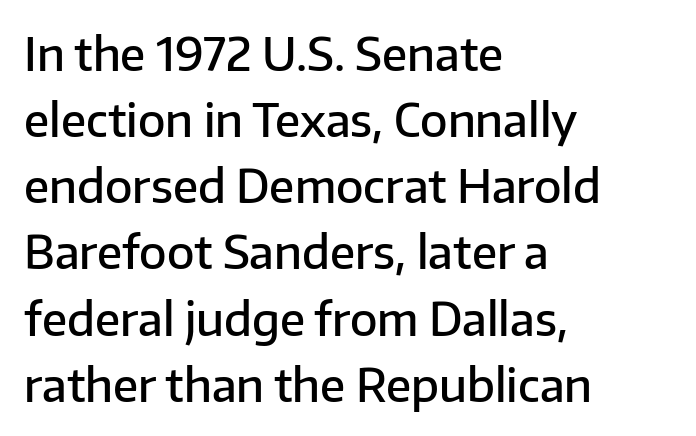
Q: Is the text bold? A: Semi-bold.
Q: Is the text italic (slanted)? A: No, it is upright.
Q: Is the typeface a serif or a sans-serif typeface? A: Sans-serif.
Q: Is the text underlined? A: No.
Q: How is the paragraph aligned? A: Left-aligned.
Q: Is the spacing between letters normal or unusually wide? A: Normal.
Q: Is the spacing between lines tight, normal or loose? A: Normal.
Q: Width (condensed, normal, or wide)? A: Normal.
Q: Stroke contrast? A: Low.
Q: x-height? A: Medium.
Q: Monospaced? A: No.
